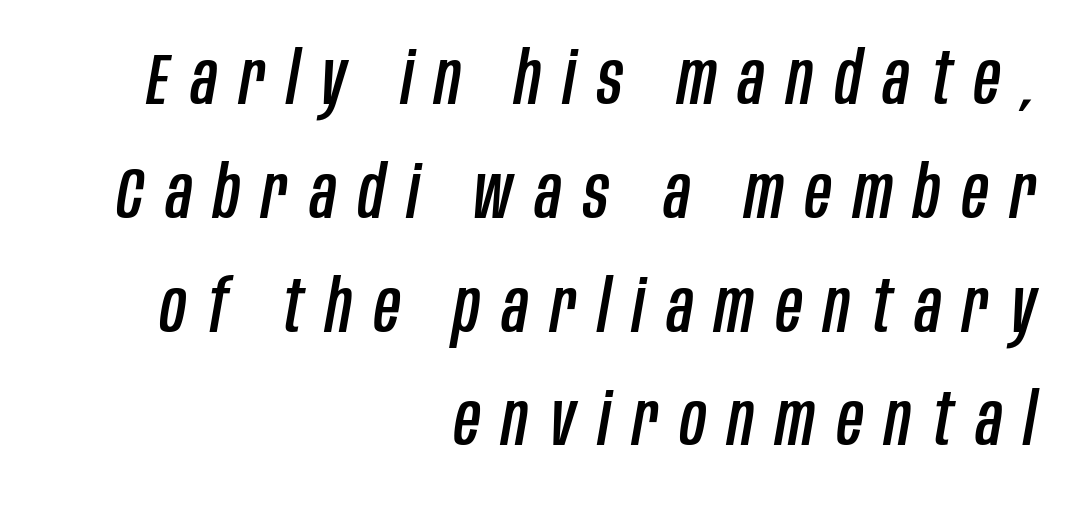
Character widths vary here, with narrow letters taking less room than wide ones. The face used here is rendered with a markedly widened letterfit. The specimen reads as italic at a glance. These lines are set flush right with a ragged left edge. Successive baselines arrive at the customary interval. Quick note: underline off.
